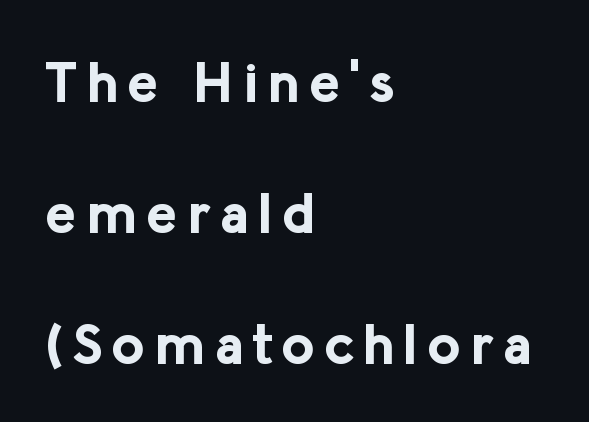
{"serif": "no", "italic": "no", "bold": "yes", "weight": "bold", "width": "normal", "stroke_contrast": "low", "x_height": "medium", "monospaced": "no", "underline": "no", "align": "left", "line_spacing": "loose", "line_spacing_ratio": 2.3, "glyph_px": 57}
